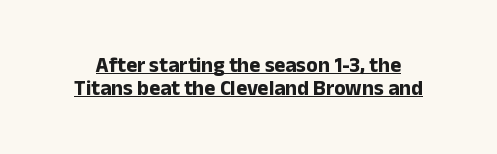
The image shows 21 px bold type, upright; set tight line spacing (1.1x), normal letter spacing, underlined.
